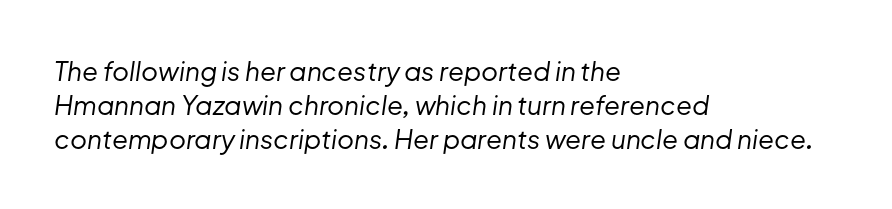
Q: Is the text bold? A: No.
Q: Is the text italic (slanted)? A: Yes, it leans right by about 8 degrees.
Q: Is the text underlined? A: No.
Q: How is the paragraph aligned? A: Left-aligned.
Q: Is the spacing between letters normal or unusually wide? A: Normal.
Q: Is the spacing between lines tight, normal or loose? A: Normal.
